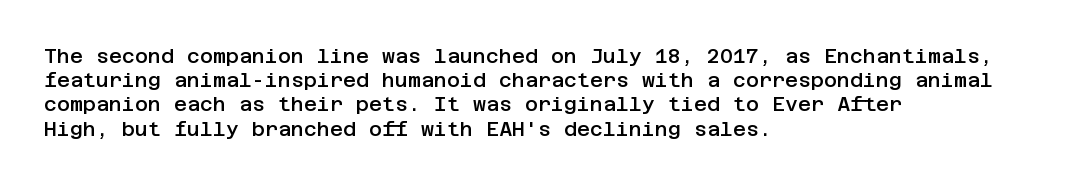
{"italic": "no", "bold": "semi", "underline": "no", "align": "left", "line_spacing_ratio": 1.21, "letter_spacing": "normal", "letter_spacing_em": 0.0, "glyph_px": 20}
